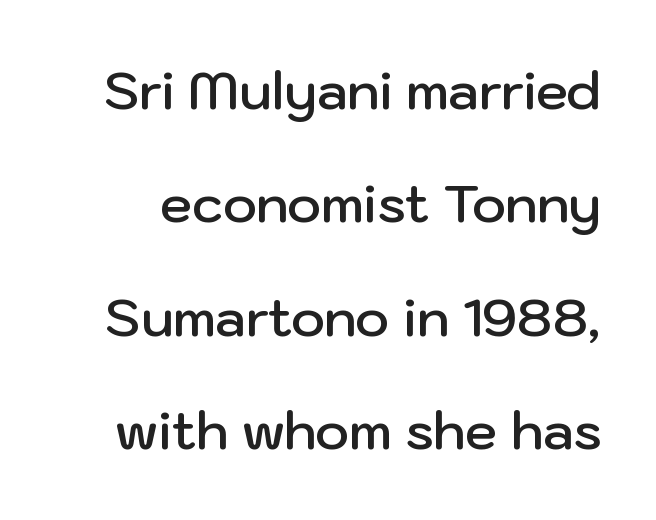
The gaps between neighbouring characters are ordinary and unremarkable. Regarding serifs, this sample does without them. Notice the strokes are somewhat thickened but not fully heavy: this is a semibold. The rendering uses natural spacing where letterforms have individual widths.
